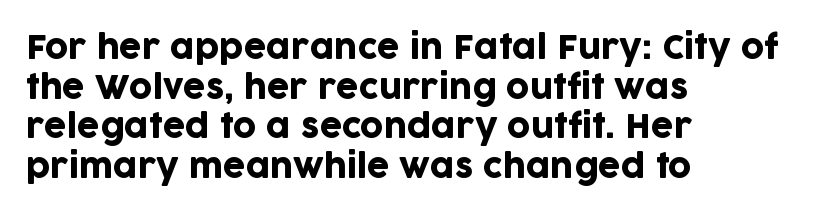
Which margin do the lines hug? The left one — the right edge is uneven. Character widths vary here, with narrow letters taking less room than wide ones. Descenders hang freely into open space. The face used here is rendered with its standard letterfit.
